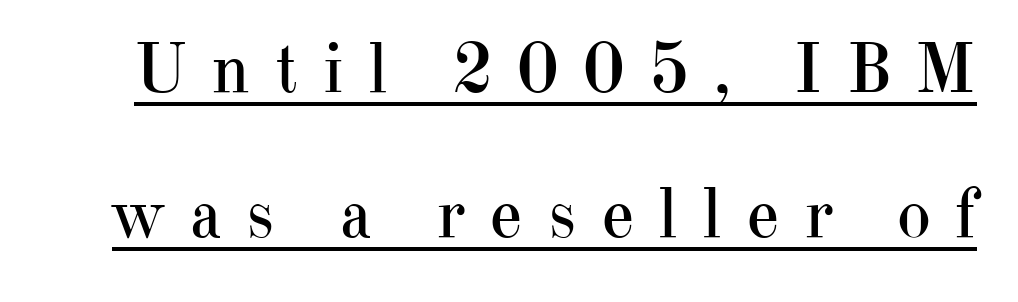
Q: Is the text bold? A: No.
Q: Is the text italic (slanted)? A: No, it is upright.
Q: Is the typeface a serif or a sans-serif typeface? A: Serif.
Q: Is the text underlined? A: Yes.
Q: Is the spacing between letters normal or unusually wide? A: Unusually wide.
Q: Is the spacing between lines tight, normal or loose? A: Loose.
Q: Width (condensed, normal, or wide)? A: Normal.
Q: Stroke contrast? A: High.
Q: x-height? A: Small.
Q: Monospaced? A: No.
